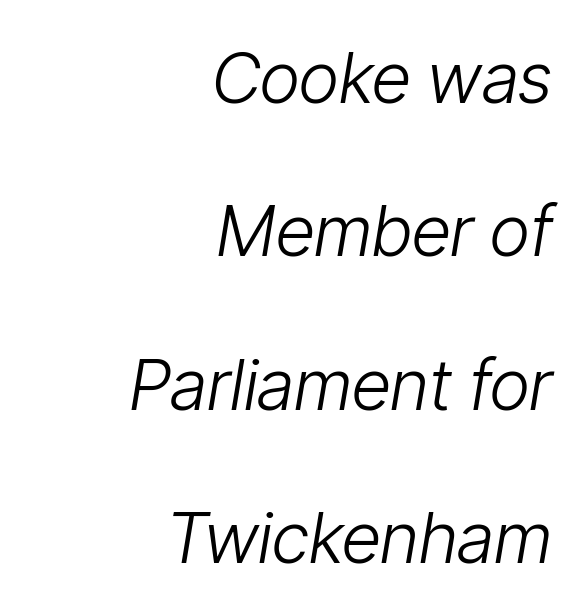
The image shows 70 px light, condensed type, italic (leaning right); set right-aligned, loose line spacing (2.19x), normal letter spacing, not underlined; low stroke contrast and a medium x-height.
